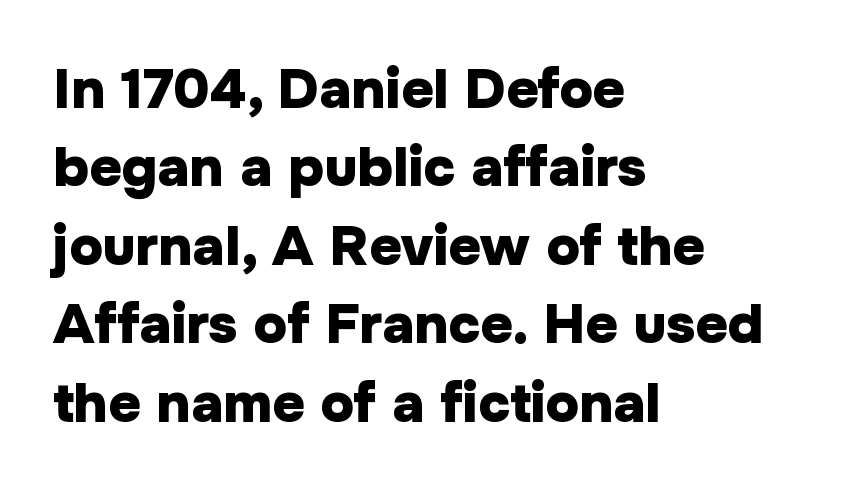
{"serif": "no", "italic": "no", "bold": "yes", "weight": "heavy", "width": "normal", "stroke_contrast": "low", "x_height": "medium", "monospaced": "no", "underline": "no", "align": "left", "line_spacing": "normal", "line_spacing_ratio": 1.4, "letter_spacing": "normal", "letter_spacing_em": 0.0, "glyph_px": 56}
